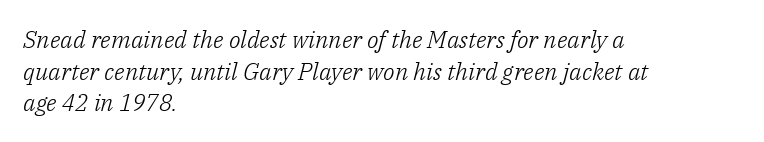
The block of text has a typical density, with ordinary space between rows. Looking at the ascenders, they clearly lean. A quiet, ordinary-to-light weight characterises the typeface. Clear beneath every line of the passage. Left-aligned paragraph, ragged on the right.
